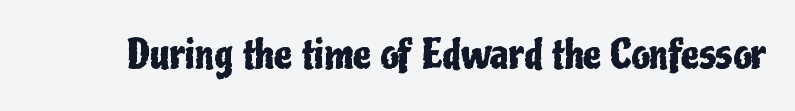
A typesetter would call this zero additional tracking. The rendering uses natural spacing where letterforms have individual widths. No feet cap the strokes, marking this as sans-serif type. These lines were composed using upright roman letters.
